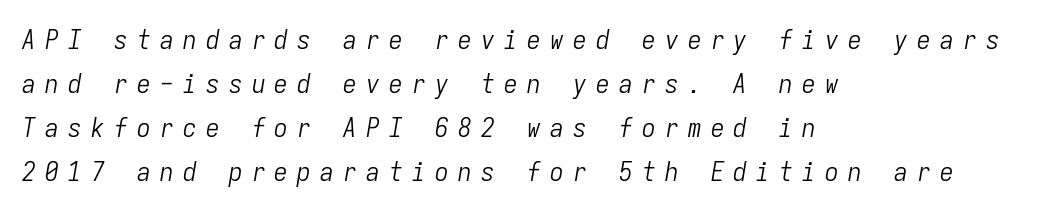
Q: Is the text bold? A: No.
Q: Is the text italic (slanted)? A: Yes, it leans right by about 9 degrees.
Q: Is the text underlined? A: No.
Q: How is the paragraph aligned? A: Left-aligned.
Q: Is the spacing between letters normal or unusually wide? A: Unusually wide.
Q: Is the spacing between lines tight, normal or loose? A: Normal.
